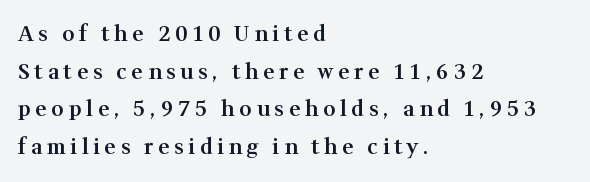
This sample uses expanded letter spacing, leaving extra air between glyphs. Every character sits straight up, as roman type does. The strip under each line holds only bare page. Leftover space on each line is placed entirely after the last word. A semibold gives these letters moderate extra thickness, short of bold.
